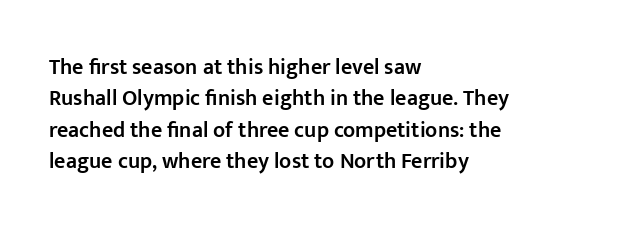
Successive baselines arrive at the customary interval. Horizontally, the lines are justified to the leading edge only. Short note: letters normally spaced. Emphasis by weight is partial: semibold. The gap between lines stays unmarked. Ordinary non-slanted type is in use.
